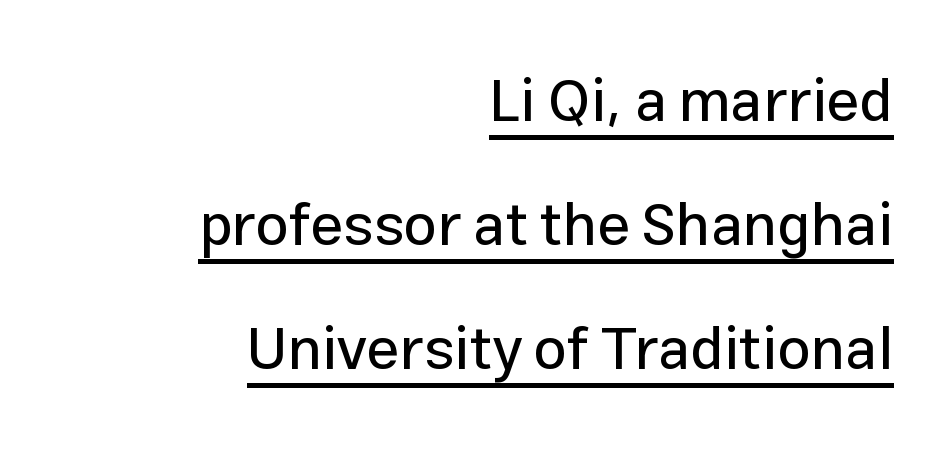
Visually the block forms a straight wall on the right and a jagged coastline on the left. A typesetter would call this proportional, since set widths differ per character. No extra tracking has been applied to these lines. Is this a sans? Yes — the strokes have no serifs. The lettering holds an erect, upright posture throughout.
